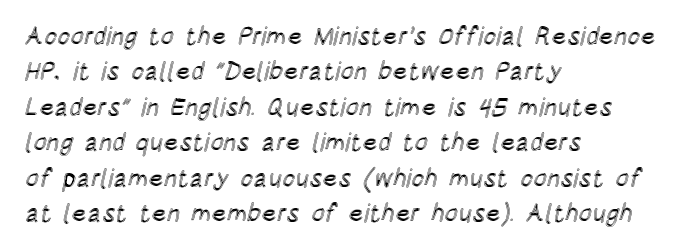
The image shows 25 px text type; set left-aligned, normal line spacing (1.42x), normal letter spacing, not underlined.
